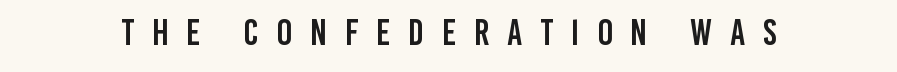
Do the letters lean? They stand straight. Tracking here is generous; glyphs stand well apart from one another. Here the designer chose a conventional face with non-uniform glyph widths. Check where the strokes stop: nothing finishes them off — pure sans. Has an underline been added? It has not.
